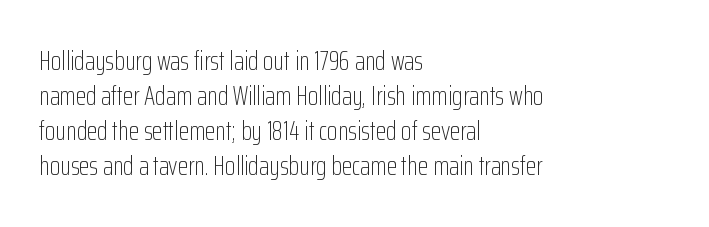
{"italic": "no", "bold": "no", "underline": "no", "align": "left", "line_spacing": "normal", "line_spacing_ratio": 1.3, "letter_spacing": "normal", "letter_spacing_em": 0.0, "glyph_px": 27}
